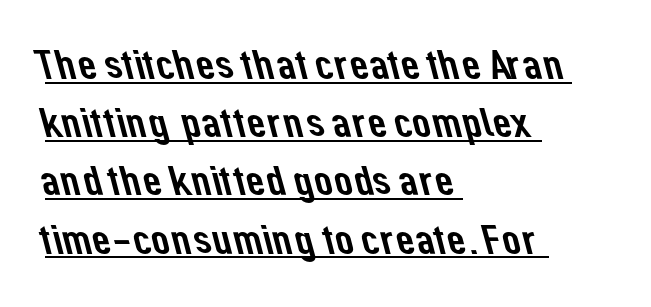
{"serif": "no", "width": "normal", "stroke_contrast": "low", "x_height": "medium", "monospaced": "no", "underline": "yes", "align": "left", "line_spacing": "normal", "line_spacing_ratio": 1.42, "letter_spacing": "normal", "letter_spacing_em": 0.0, "glyph_px": 41}
